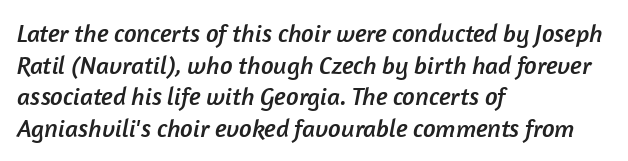
{"underline": "no", "align": "left", "line_spacing": "normal", "line_spacing_ratio": 1.27, "letter_spacing": "normal", "letter_spacing_em": 0.0, "glyph_px": 25}
